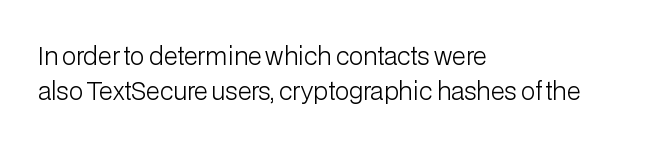
The image shows 24 px text type, upright; set left-aligned, normal line spacing (1.45x), normal letter spacing, not underlined.
